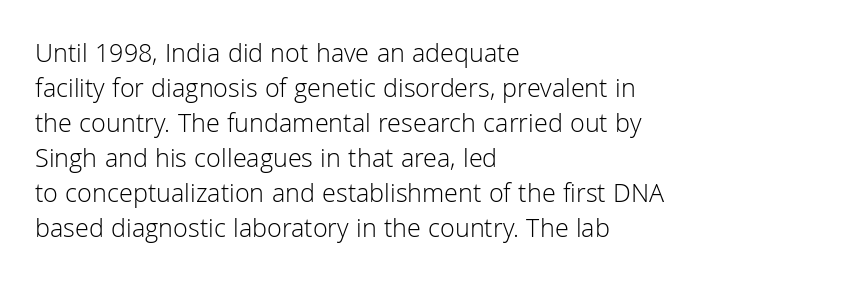
{"italic": "no", "bold": "no", "underline": "no", "align": "left", "line_spacing": "normal", "line_spacing_ratio": 1.3, "letter_spacing": "normal", "letter_spacing_em": 0.0, "glyph_px": 27}
